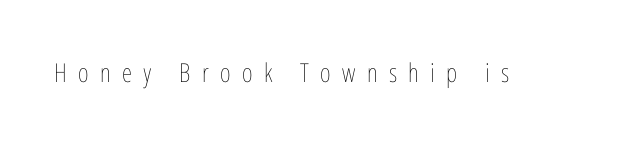
The image shows 26 px text type, upright; set unusually wide letter spacing (+0.44 em), not underlined.
